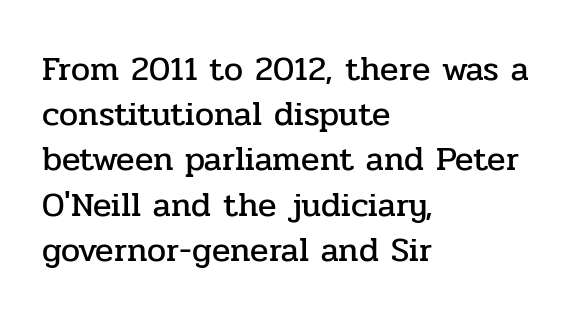
The image shows 34 px serif type, upright; set left-aligned, normal line spacing (1.33x), normal letter spacing, not underlined; low stroke contrast and a medium x-height.
